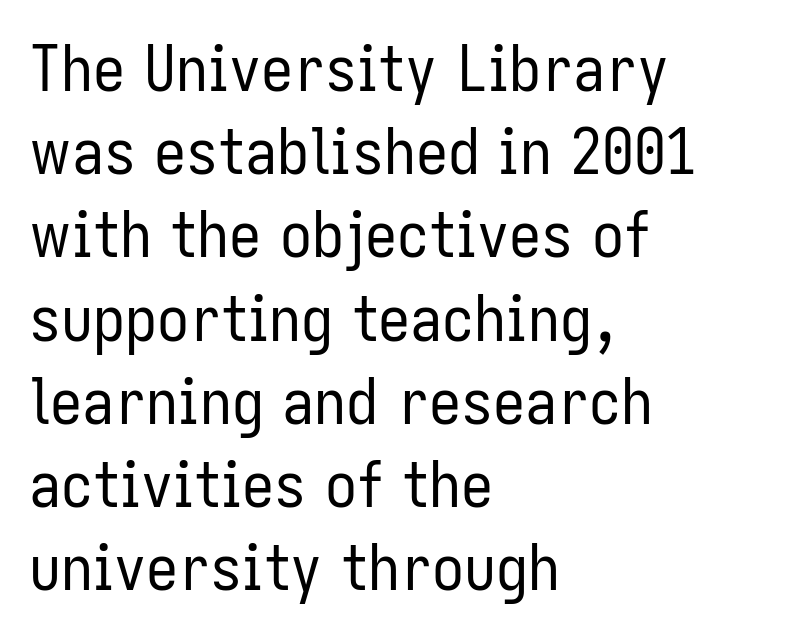
Proportional: the letters do not fall into vertical columns. The font sits on the lighter half of the weight spectrum, regular included. The foot of each line stays bare and open. The vertical gap from one line to the next is medium.
